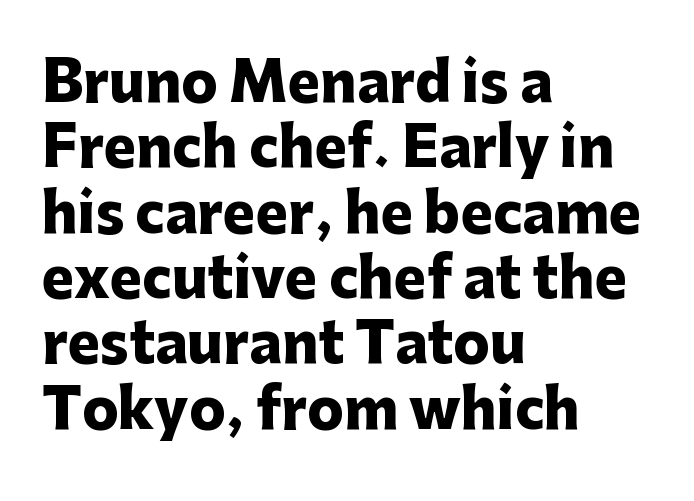
{"serif": "no", "italic": "no", "bold": "yes", "weight": "heavy", "width": "normal", "stroke_contrast": "low", "x_height": "medium", "monospaced": "no", "underline": "no", "align": "left", "line_spacing_ratio": 1.21, "letter_spacing": "normal", "letter_spacing_em": 0.0, "glyph_px": 54}
